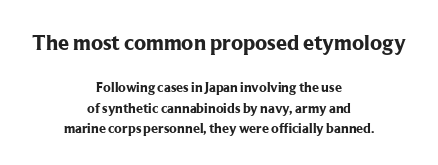
The image shows 22 px bold type, upright; set centered, normal line spacing (1.47x), normal letter spacing, not underlined; the first (top) block is 1.57x larger.
